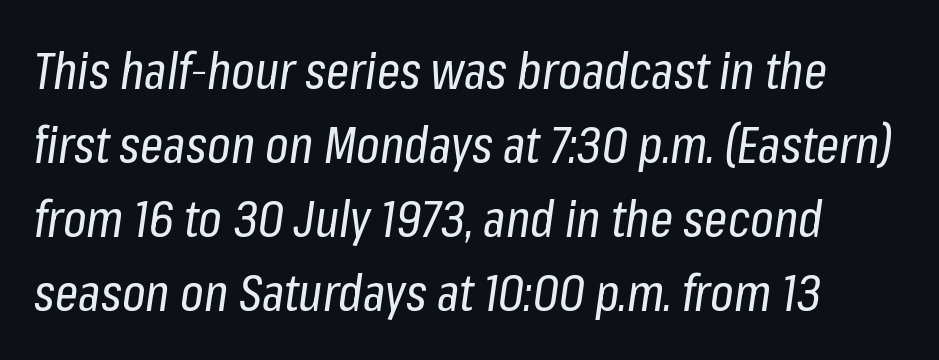
These lines sit exactly where default settings would place them. Glance below the letters and you will spot only blank space. Character widths vary here, with narrow letters taking less room than wide ones. This is oblique type, the kind used for emphasis or titles. The tracking reads as untouched default to a designer's eye. Stems and bowls with no extra thickness — not bold.
